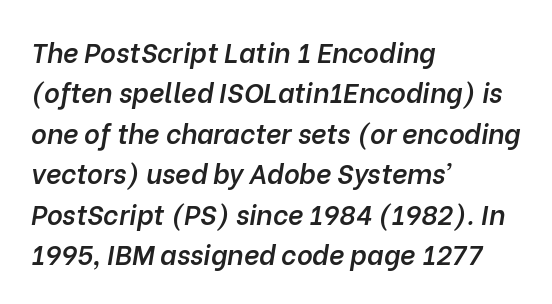
Compared with an ordinary text face, these strokes are moderately heavier — a semibold. Every character sits at an angle, as italics do. The tracking reads as untouched default to a designer's eye. These lines stack with their left ends in a neat column.
